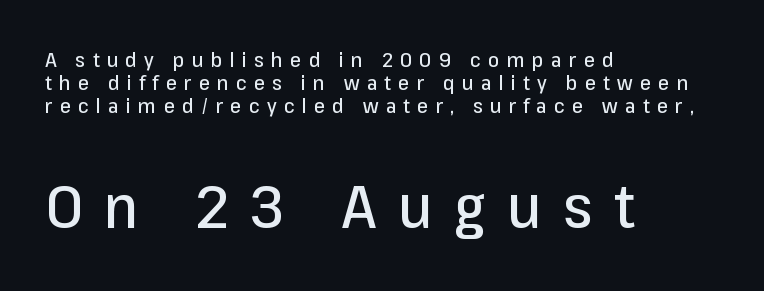
The following chunk of copy outweighs the initial chunk in type size. The words here are not underlined. Spacing verdict: proportional, widths tailored to each character. Glyph-to-glyph distance is far greater than everyday printed text. This rendering uses left alignment, leaving the right contour irregular.
